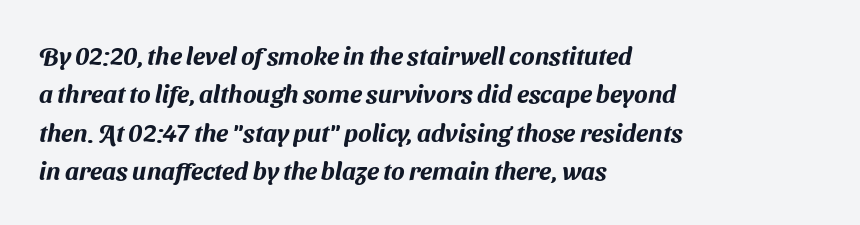
Q: Is the text underlined? A: No.
Q: How is the paragraph aligned? A: Left-aligned.
Q: Is the spacing between letters normal or unusually wide? A: Normal.
Q: Is the spacing between lines tight, normal or loose? A: Normal.
